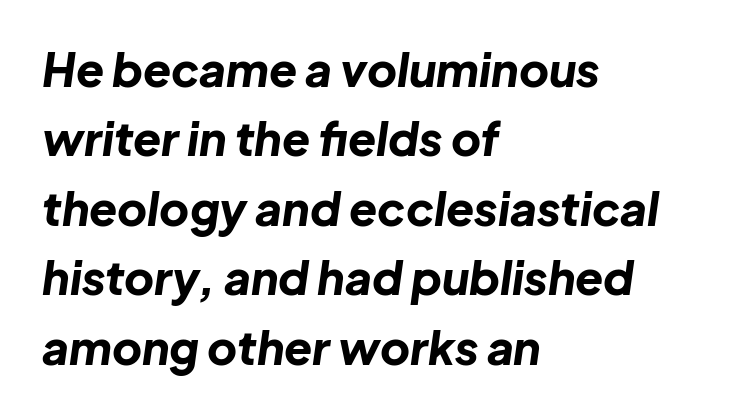
Spacing between characters is what you'd get straight out of the box. Rows of type keep a routine distance in the vertical direction. Underlining? Definitely not there. A typesetter would mark this as italic.
